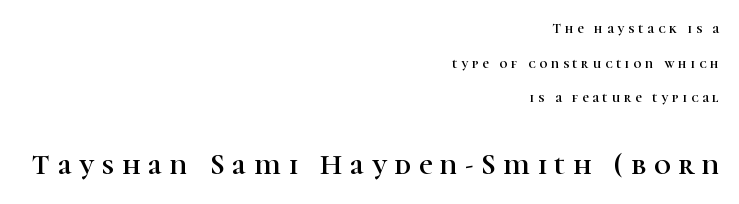
{"serif": "yes", "italic": "no", "width": "normal", "stroke_contrast": "high", "x_height": "medium", "monospaced": "no", "underline": "no", "align": "right", "line_spacing": "loose", "line_spacing_ratio": 2.48, "letter_spacing": "wide", "letter_spacing_em": 0.27, "larger_block": "second", "size_ratio": 2.07, "glyph_px": 29}
